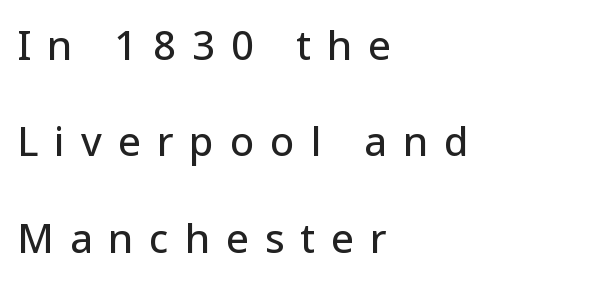
{"serif": "no", "italic": "no", "width": "normal", "stroke_contrast": "low", "x_height": "medium", "monospaced": "no", "underline": "no", "align": "left", "line_spacing": "loose", "line_spacing_ratio": 2.41, "letter_spacing": "wide", "letter_spacing_em": 0.4, "glyph_px": 40}
